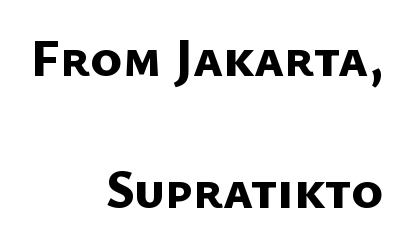
Observe the absence of serifs on each vertical stroke in this sample. Its strokes are broad and dark, the hallmark of bold type. What's the leading like? Stretched, with rows far apart. The letterforms sit shoulder to shoulder at normal distance. The gap between lines stays unmarked. Short and long lines alike share a common ending point at right.
